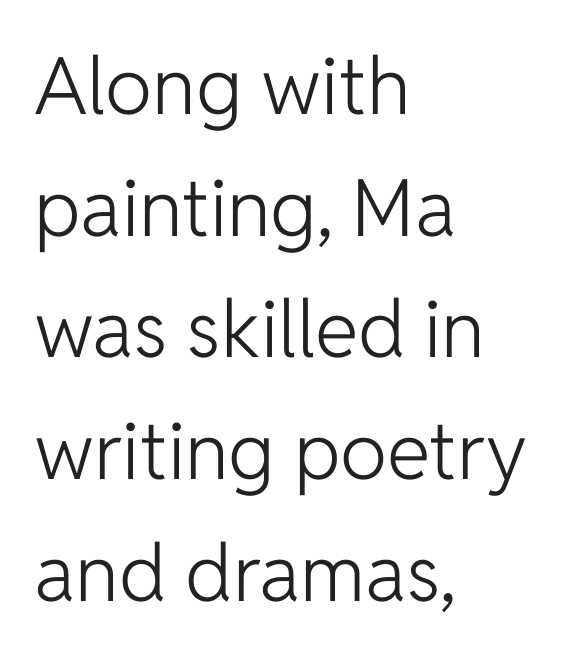
The image shows 79 px light sans-serif type, upright; set left-aligned, normal line spacing (1.54x), normal letter spacing, not underlined; low stroke contrast and a medium x-height.
